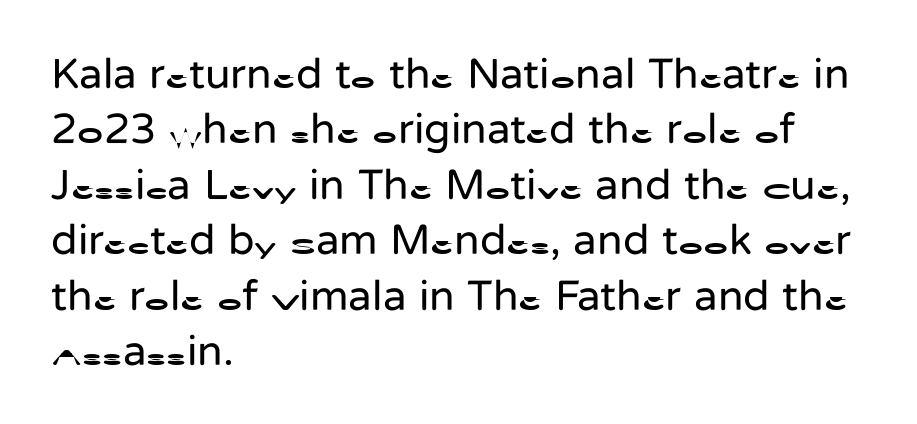
{"serif": "no", "italic": "no", "bold": "no", "weight": "regular", "width": "normal", "stroke_contrast": "low", "x_height": "medium", "monospaced": "no", "underline": "no", "align": "left", "line_spacing": "normal", "line_spacing_ratio": 1.29, "letter_spacing": "normal", "letter_spacing_em": 0.0, "glyph_px": 43}
